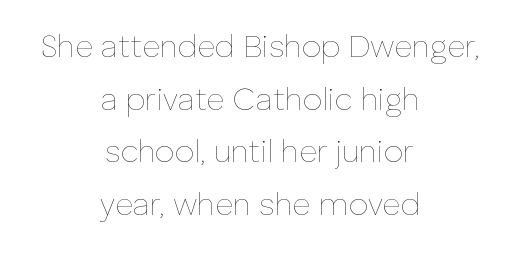
The face used here is proportionally spaced, like ordinary book or web type. Ink coverage per letter is moderate at most. Neither beginnings nor endings align; midpoints do. Posture: straight, roman, zero tilt.
